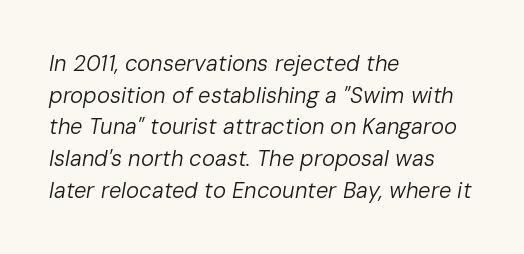
The image shows 22 px text type, italic (leaning right); set left-aligned, normal line spacing (1.44x), normal letter spacing, not underlined.
